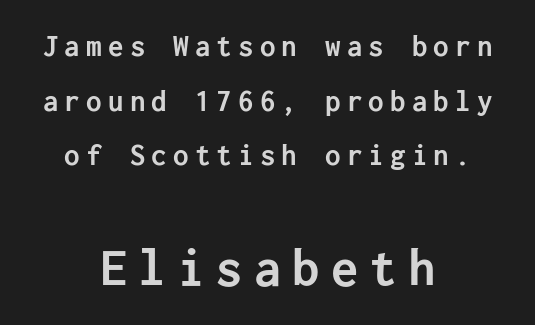
Is there any slant? The stems are plumb. Whoever set this made the second block the dominant, larger element. Characters follow at a spacing far wider than the type designer built in. Each letter's strokes conclude bluntly, with no projecting serifs. Visually the block forms a symmetrical silhouette, jagged on both flanks. Heavy, bold letterforms.
